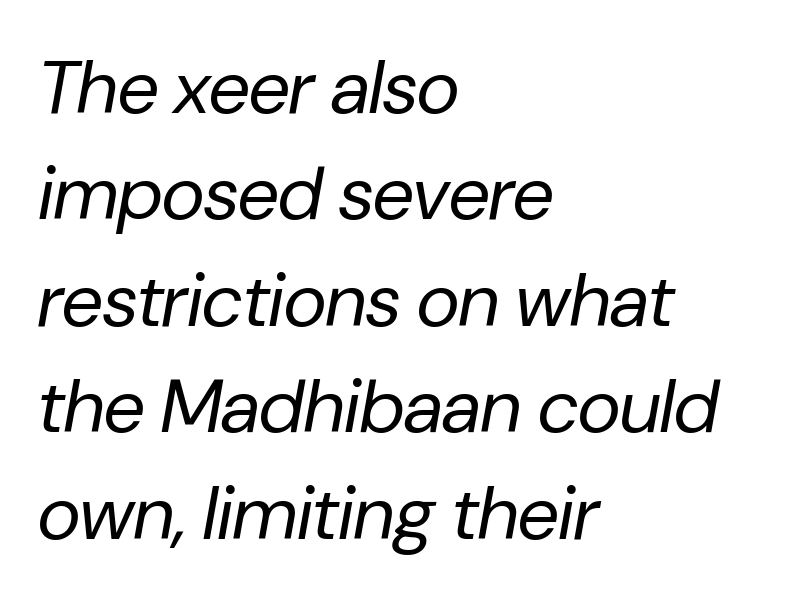
Q: Is the text bold? A: No.
Q: Is the text italic (slanted)? A: Yes, it leans right by about 10 degrees.
Q: Is the text underlined? A: No.
Q: How is the paragraph aligned? A: Left-aligned.
Q: Is the spacing between letters normal or unusually wide? A: Normal.
Q: Is the spacing between lines tight, normal or loose? A: Normal.
Q: Width (condensed, normal, or wide)? A: Normal.
Q: Stroke contrast? A: Low.
Q: x-height? A: Medium.
Q: Monospaced? A: No.
